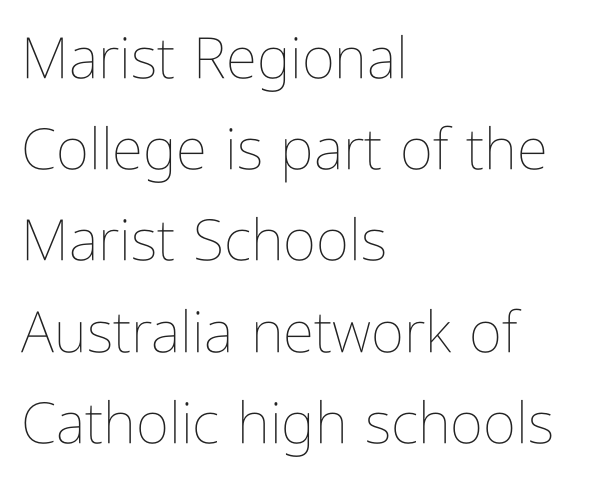
The passage shown is not underscored anywhere. Caption: standard tracking, unaltered. Left-aligned paragraph, ragged on the right. The rows are spaced the way most documents space them. The cut favours lightness, reaching ordinary text weight at its darkest. The passage shown is typed in a proportional face where columns would drift.
